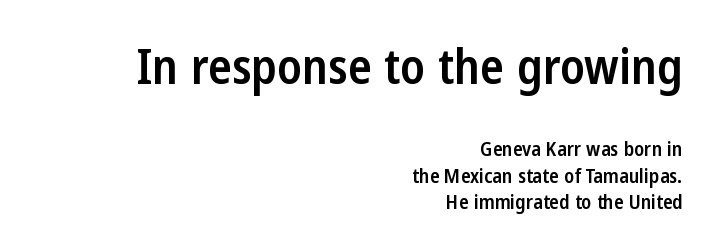
Q: Is the text bold? A: Semi-bold.
Q: Is the text italic (slanted)? A: No, it is upright.
Q: Is the typeface a serif or a sans-serif typeface? A: Sans-serif.
Q: Is the text underlined? A: No.
Q: How is the paragraph aligned? A: Right-aligned.
Q: Is the spacing between letters normal or unusually wide? A: Normal.
Q: Is the spacing between lines tight, normal or loose? A: Normal.
Q: Which block of text is set in a larger size, the first (top) or the second (bottom)? A: The first (top) one.
Q: Width (condensed, normal, or wide)? A: Condensed.
Q: Stroke contrast? A: Low.
Q: x-height? A: Medium.
Q: Monospaced? A: No.
